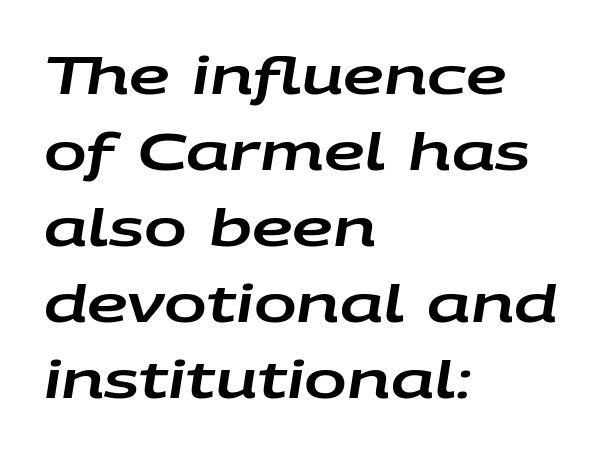
Q: Is the text italic (slanted)? A: Yes, it leans right by about 9 degrees.
Q: Is the text underlined? A: No.
Q: How is the paragraph aligned? A: Left-aligned.
Q: Is the spacing between letters normal or unusually wide? A: Normal.
Q: Is the spacing between lines tight, normal or loose? A: Normal.
Q: Width (condensed, normal, or wide)? A: Wide.
Q: Stroke contrast? A: Low.
Q: x-height? A: Large.
Q: Monospaced? A: No.
